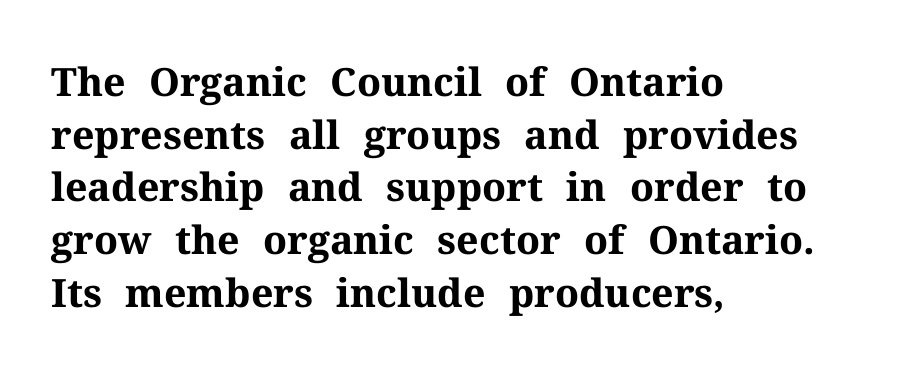
The image shows 39 px bold serif type, upright; set left-aligned, normal line spacing (1.35x), normal letter spacing, not underlined; medium stroke contrast and a medium x-height.
